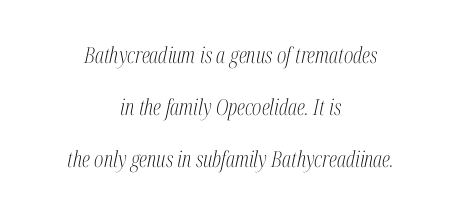
The image shows 22 px text type, italic (leaning right); set centered, loose line spacing (2.36x), normal letter spacing, not underlined.
